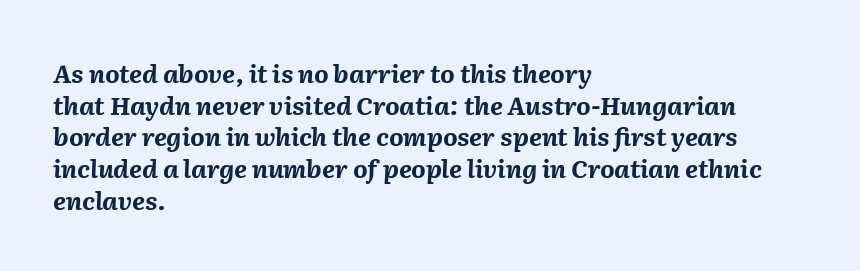
The text block is weighted toward the left margin, trailing off unevenly rightward. Quick note: interline space is typical. The letters sit at their default tracking, neither squeezed nor spread. The typography opts for an oblique posture over an upright one. Its strokes are broad and dark, the hallmark of bold type.
